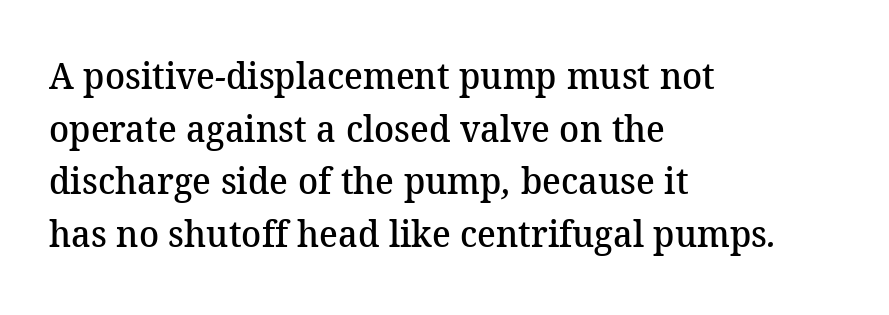
This rendering uses left alignment, leaving the right contour irregular. Leading matches the norm, producing a regular column. The horizontal fit of the characters is conventional and even. This sample has the flowing, uneven cadence of proportional lettering. Bare-footed words on every line. Moderately thickened strokes mark this as semibold type.
